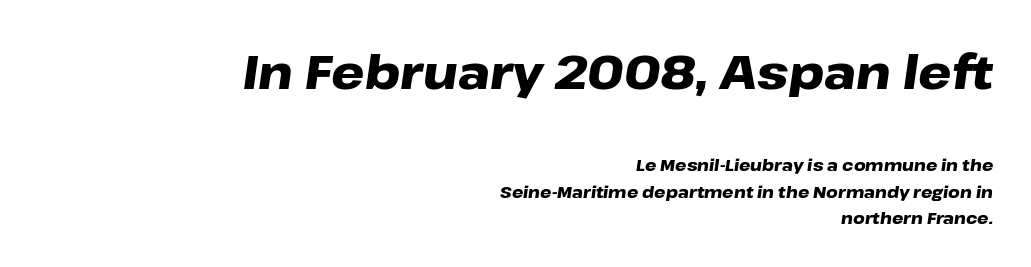
Q: Is the text bold? A: Yes.
Q: Is the text italic (slanted)? A: Yes, it leans right by about 8 degrees.
Q: Is the text underlined? A: No.
Q: How is the paragraph aligned? A: Right-aligned.
Q: Is the spacing between letters normal or unusually wide? A: Normal.
Q: Is the spacing between lines tight, normal or loose? A: Normal.
Q: Which block of text is set in a larger size, the first (top) or the second (bottom)? A: The first (top) one.
Q: Width (condensed, normal, or wide)? A: Wide.
Q: Stroke contrast? A: Low.
Q: x-height? A: Medium.
Q: Monospaced? A: No.
